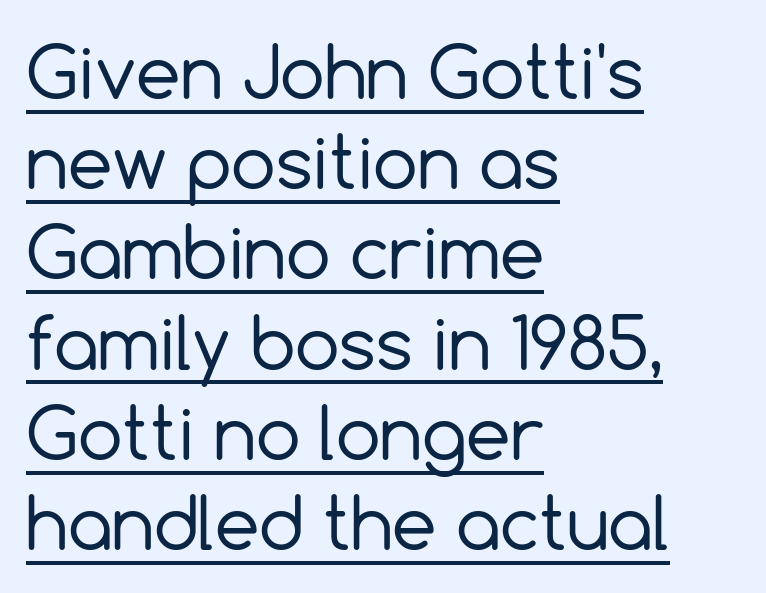
Q: Is the text bold? A: No.
Q: Is the text italic (slanted)? A: No, it is upright.
Q: Is the typeface a serif or a sans-serif typeface? A: Sans-serif.
Q: Is the text underlined? A: Yes.
Q: How is the paragraph aligned? A: Left-aligned.
Q: Is the spacing between letters normal or unusually wide? A: Normal.
Q: Is the spacing between lines tight, normal or loose? A: Normal.
Q: Width (condensed, normal, or wide)? A: Normal.
Q: x-height? A: Medium.
Q: Monospaced? A: No.
